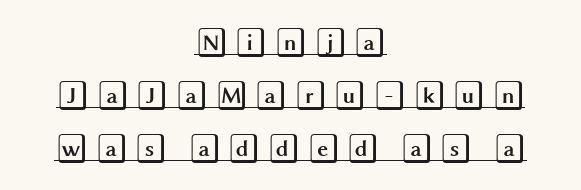
The image shows 30 px wide type, upright; set centered, line spacing 1.77x, unusually wide letter spacing (+0.22 em), underlined; a large x-height.
